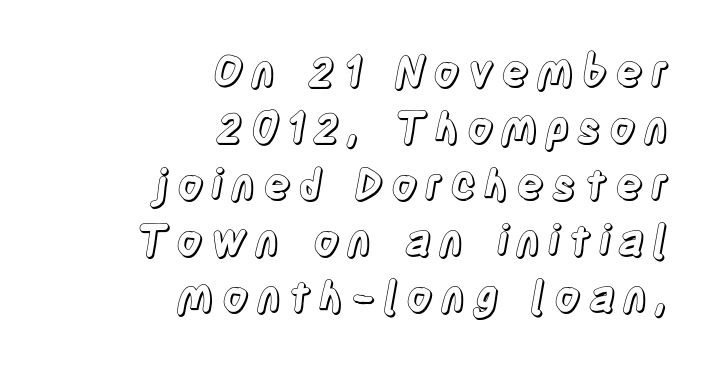
This sample is right-justified, so line beginnings fall wherever the words allow. Has an underline been added? It has not. The passage shown is typed in a proportional face where columns would drift. Each new line begins a customary step beneath the previous one.
